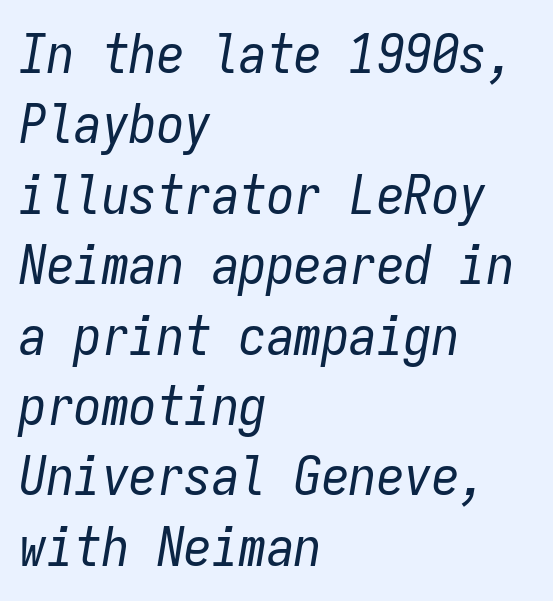
One glance says typical: line gaps are just what's usual. These glyphs show unthickened strokes, regular width or finer. Do the characters align in a grid? Yes, the font is monospaced. Horizontally, the lines are justified to the leading edge only.
